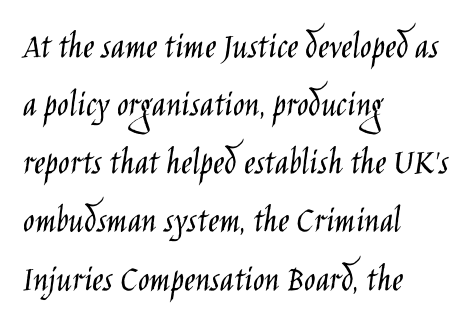
Stem width sits at or under what a default text font uses. The space beneath each line is pristine and unruled. Do the characters align in a grid? No, the font is proportional. The leading is moderate, giving the passage an even texture.
